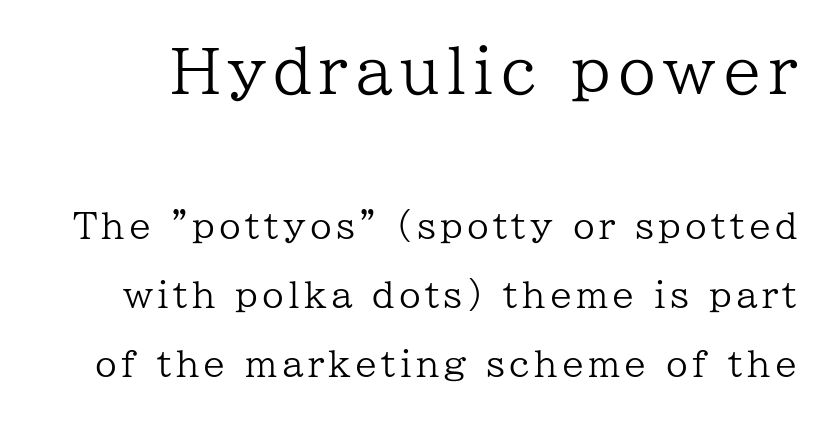
Q: Is the text bold? A: No.
Q: Is the text italic (slanted)? A: No, it is upright.
Q: Is the typeface a serif or a sans-serif typeface? A: Serif.
Q: Is the text underlined? A: No.
Q: Is the spacing between lines tight, normal or loose? A: Loose.
Q: Which block of text is set in a larger size, the first (top) or the second (bottom)? A: The first (top) one.
Q: Width (condensed, normal, or wide)? A: Normal.
Q: Stroke contrast? A: Low.
Q: x-height? A: Medium.
Q: Monospaced? A: No.
